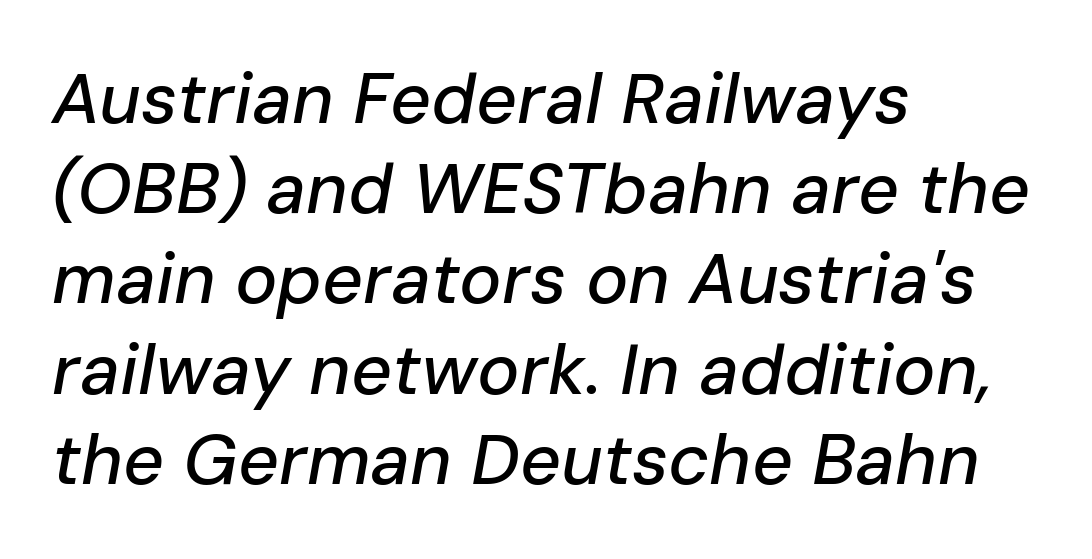
{"italic": "yes", "lean": "right", "slant_degrees": 10, "width": "normal", "stroke_contrast": "low", "x_height": "medium", "monospaced": "no", "underline": "no", "align": "left", "line_spacing": "normal", "line_spacing_ratio": 1.27, "letter_spacing": "normal", "letter_spacing_em": 0.0, "glyph_px": 71}
